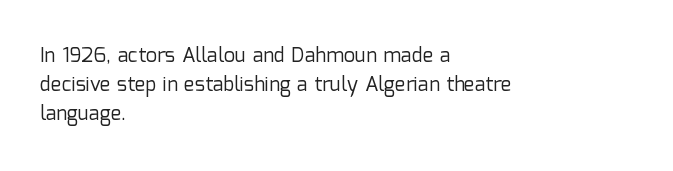
Q: Is the text bold? A: No.
Q: Is the text italic (slanted)? A: No, it is upright.
Q: Is the text underlined? A: No.
Q: How is the paragraph aligned? A: Left-aligned.
Q: Is the spacing between letters normal or unusually wide? A: Normal.
Q: Is the spacing between lines tight, normal or loose? A: Normal.
